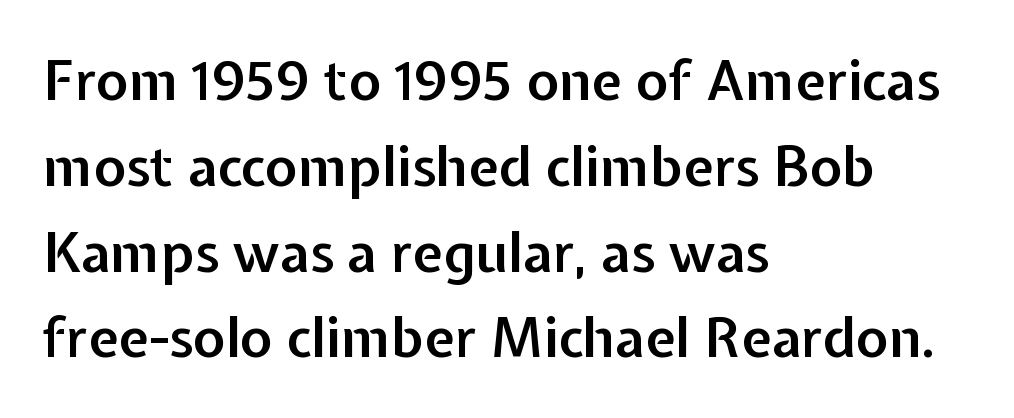
The image shows 55 px semibold sans-serif type, upright; set left-aligned, normal line spacing (1.56x), normal letter spacing, not underlined; low stroke contrast and a medium x-height.
